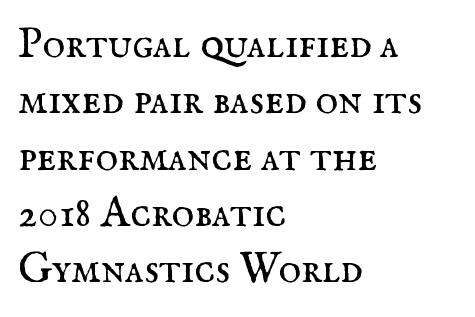
Q: Is the text bold? A: No.
Q: Is the text italic (slanted)? A: No, it is upright.
Q: Is the typeface a serif or a sans-serif typeface? A: Serif.
Q: Is the text underlined? A: No.
Q: How is the paragraph aligned? A: Left-aligned.
Q: Is the spacing between letters normal or unusually wide? A: Normal.
Q: Is the spacing between lines tight, normal or loose? A: Normal.
Q: Width (condensed, normal, or wide)? A: Normal.
Q: Stroke contrast? A: Medium.
Q: x-height? A: Small.
Q: Monospaced? A: No.
